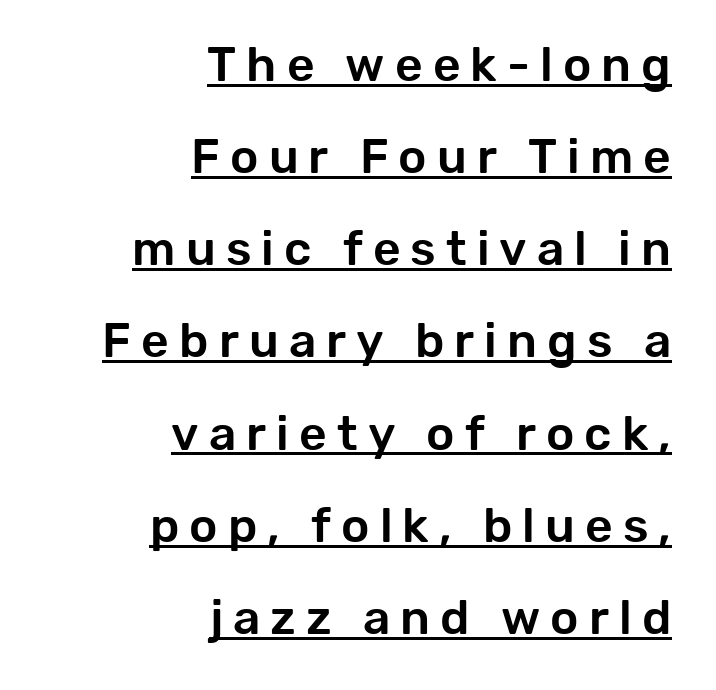
The image shows 48 px sans-serif type, upright; set right-aligned, loose line spacing (1.92x), unusually wide letter spacing (+0.21 em), underlined; low stroke contrast and a medium x-height.
